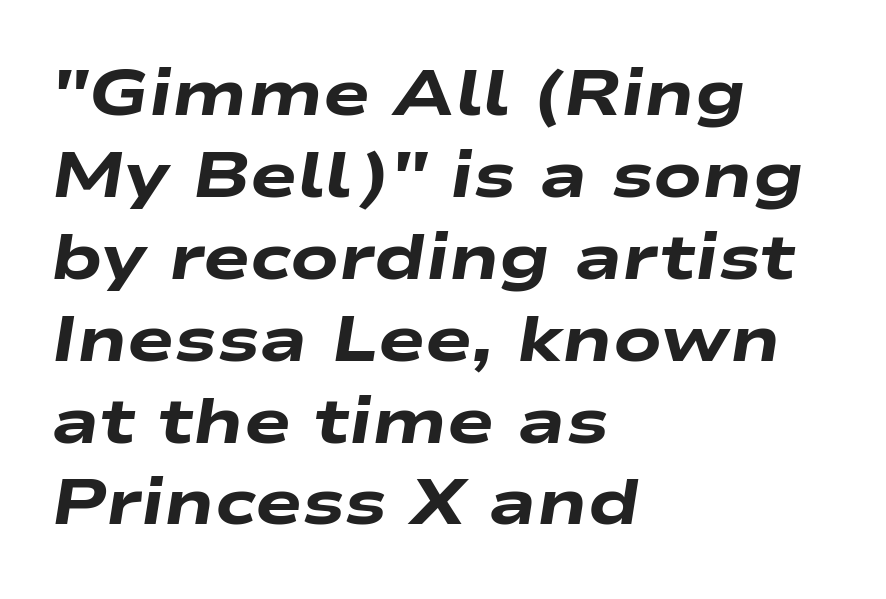
The image shows 63 px heavy, wide type, italic (leaning right); set left-aligned, normal line spacing (1.3x), normal letter spacing, not underlined; low stroke contrast and a medium x-height.
